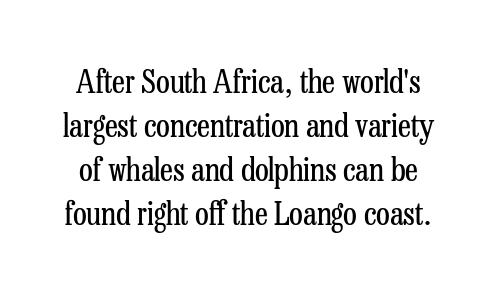
Posture: upright roman. The rendering uses natural spacing where letterforms have individual widths. Descenders hang freely into open space. The designer went with a serif here, giving each stem small feet.
